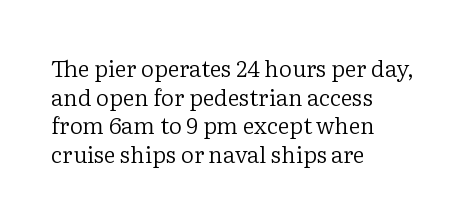
The lines sit at an ordinary, default distance from one another. The text block is weighted toward the left margin, trailing off unevenly rightward. Tracking value appears to be zero — textbook default spacing. Has an underline been added? It has not. Stroke mass is kept to a normal reading level or below.
